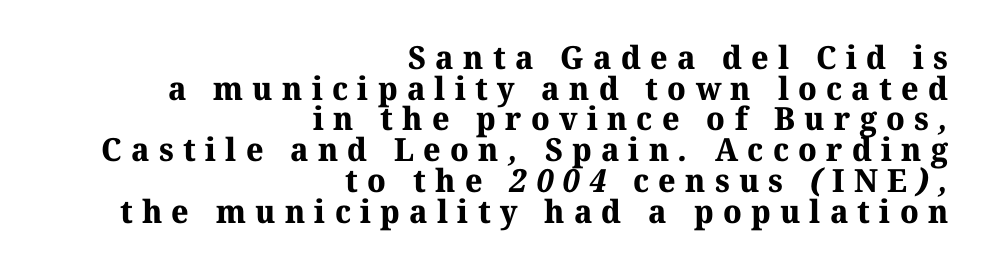
Q: Is the text bold? A: Yes.
Q: Is the typeface a serif or a sans-serif typeface? A: Serif.
Q: Is the text underlined? A: No.
Q: How is the paragraph aligned? A: Right-aligned.
Q: Is the spacing between letters normal or unusually wide? A: Unusually wide.
Q: Is the spacing between lines tight, normal or loose? A: Tight.
Q: Width (condensed, normal, or wide)? A: Normal.
Q: Stroke contrast? A: Medium.
Q: x-height? A: Medium.
Q: Monospaced? A: No.
